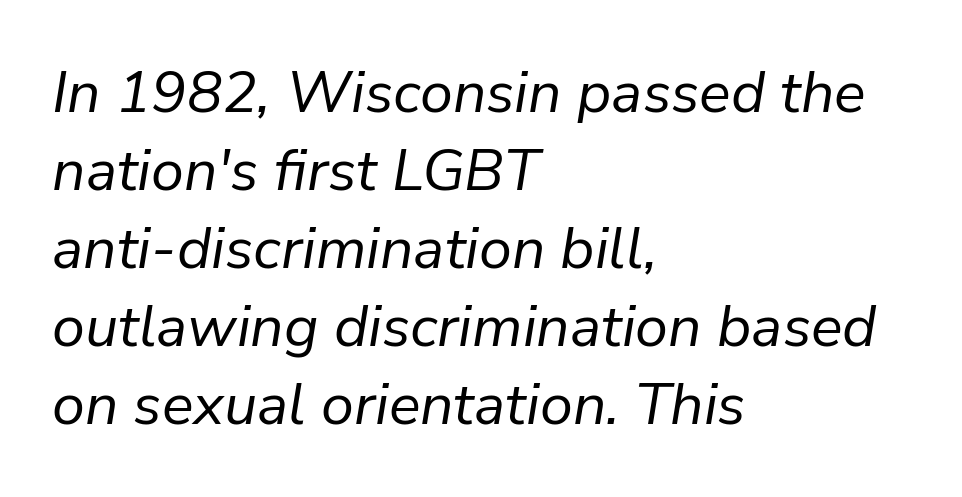
{"italic": "yes", "lean": "right", "slant_degrees": 9, "bold": "no", "weight": "regular", "width": "normal", "stroke_contrast": "low", "x_height": "medium", "monospaced": "no", "underline": "no", "align": "left", "line_spacing": "normal", "line_spacing_ratio": 1.32, "letter_spacing": "normal", "letter_spacing_em": 0.0, "glyph_px": 59}
